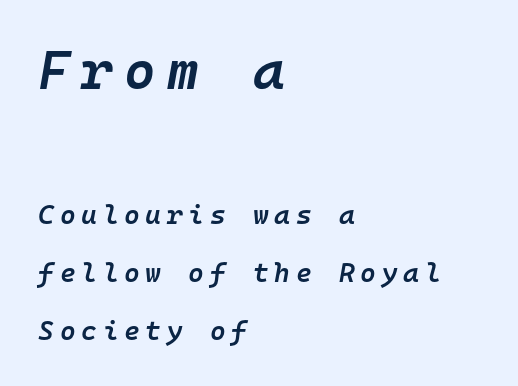
Q: Is the text bold? A: Semi-bold.
Q: Is the text italic (slanted)? A: Yes, it leans right by about 10 degrees.
Q: Is the text underlined? A: No.
Q: How is the paragraph aligned? A: Left-aligned.
Q: Is the spacing between letters normal or unusually wide? A: Unusually wide.
Q: Is the spacing between lines tight, normal or loose? A: Loose.
Q: Which block of text is set in a larger size, the first (top) or the second (bottom)? A: The first (top) one.
Q: Width (condensed, normal, or wide)? A: Normal.
Q: Stroke contrast? A: Low.
Q: x-height? A: Medium.
Q: Monospaced? A: Yes.
